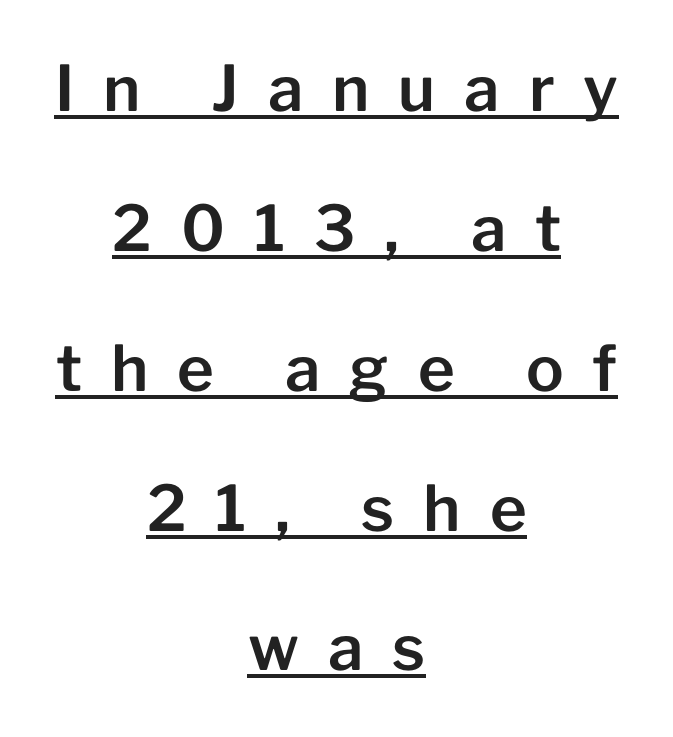
Q: Is the text italic (slanted)? A: No, it is upright.
Q: Is the typeface a serif or a sans-serif typeface? A: Sans-serif.
Q: Is the text underlined? A: Yes.
Q: How is the paragraph aligned? A: Centered.
Q: Is the spacing between letters normal or unusually wide? A: Unusually wide.
Q: Is the spacing between lines tight, normal or loose? A: Loose.
Q: Width (condensed, normal, or wide)? A: Normal.
Q: Stroke contrast? A: Low.
Q: x-height? A: Medium.
Q: Monospaced? A: No.
